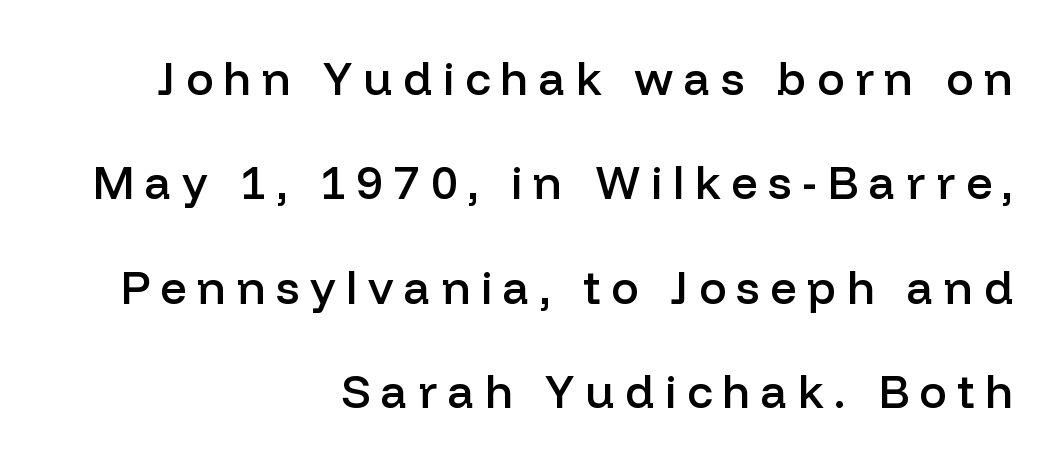
The image shows 46 px semibold sans-serif type, upright; set right-aligned, loose line spacing (2.27x), unusually wide letter spacing (+0.23 em), not underlined; low stroke contrast and a medium x-height.
